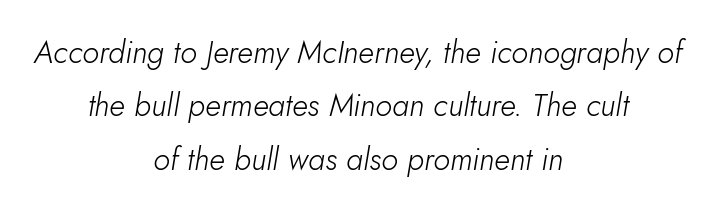
The image shows 31 px light type, italic (leaning right); set centered, line spacing 1.72x, normal letter spacing, not underlined; low stroke contrast and a small x-height.
